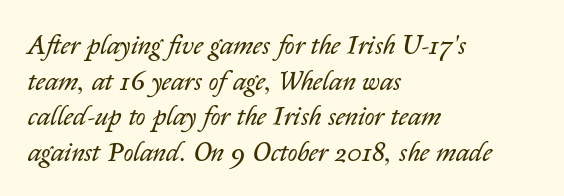
In CSS terms this would be text-align: left. Quick note: interline space is typical. The font is comparable to plain body text, perhaps lighter. Beneath every word, the page is bare. Would a proofreader flag this as italicized? Yes.
